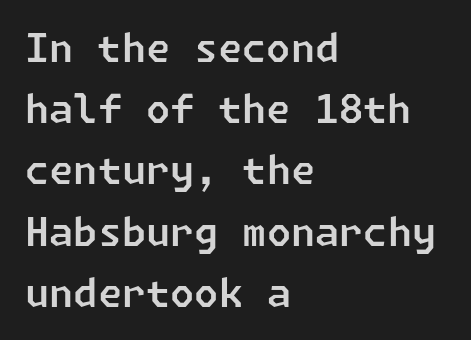
Q: Is the typeface a serif or a sans-serif typeface? A: Sans-serif.
Q: Is the text underlined? A: No.
Q: How is the paragraph aligned? A: Left-aligned.
Q: Is the spacing between letters normal or unusually wide? A: Normal.
Q: Is the spacing between lines tight, normal or loose? A: Normal.
Q: Width (condensed, normal, or wide)? A: Normal.
Q: Stroke contrast? A: Low.
Q: x-height? A: Medium.
